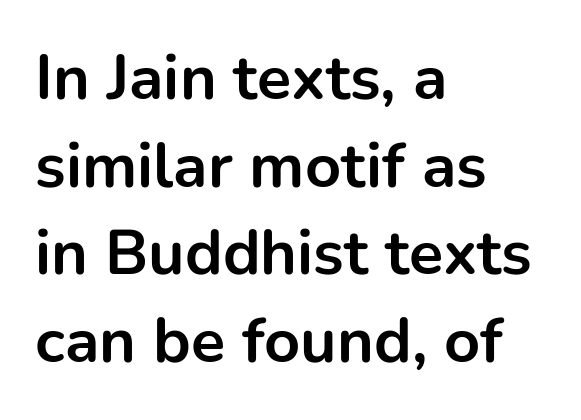
These lines were composed using upright roman letters. Think of a printed novel: that variable character pitch is what you see here. Nope, no serifs anywhere on these letters. The lines in this sample share a left origin and differ only in where they stop.
